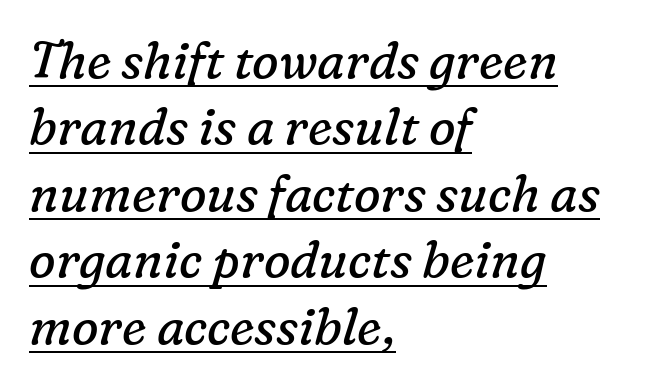
{"serif": "yes", "italic": "yes", "lean": "right", "slant_degrees": 16, "bold": "no", "weight": "regular", "width": "normal", "stroke_contrast": "low", "x_height": "medium", "monospaced": "no", "underline": "yes", "align": "left", "line_spacing": "normal", "line_spacing_ratio": 1.33, "letter_spacing": "normal", "letter_spacing_em": 0.0, "glyph_px": 50}
